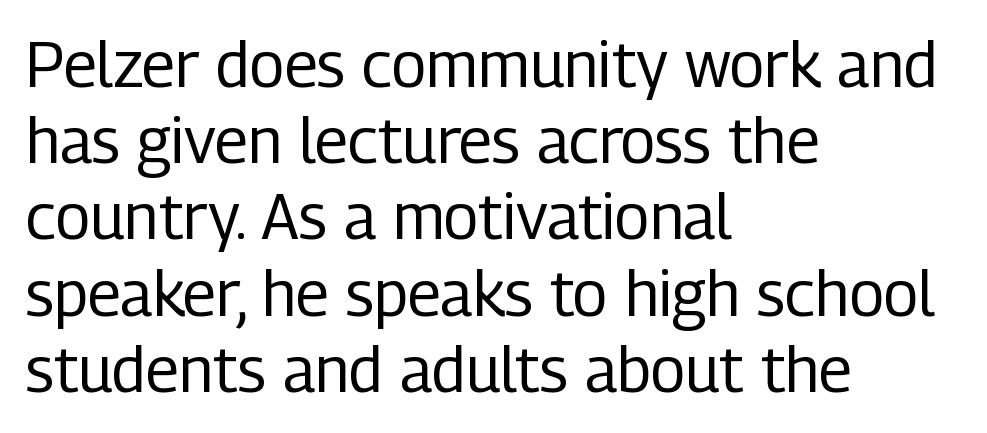
{"serif": "no", "italic": "no", "bold": "no", "weight": "regular", "width": "condensed", "stroke_contrast": "low", "x_height": "medium", "monospaced": "no", "underline": "no", "align": "left", "line_spacing_ratio": 1.21, "letter_spacing": "normal", "letter_spacing_em": 0.0, "glyph_px": 63}
